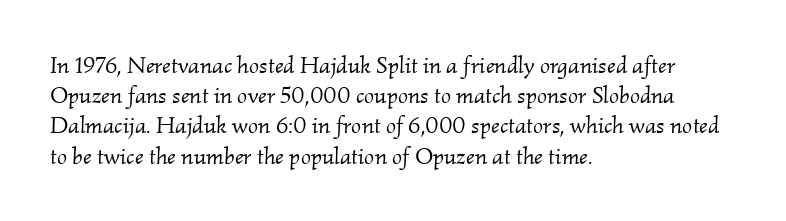
All the whitespace from short lines collects on the right. The area under the type is left untouched. Observe the ordinary spacing: letters are neighbours, not strangers. Stroke thickness stays within the range of a standard reading face or lighter. Students, observe: this is what conventionally led text looks like. Italic? Definitely — the glyphs are oblique.
